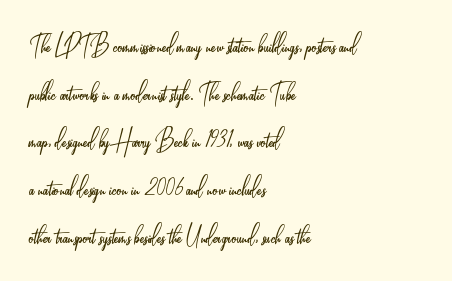
Reading down the block, your eye returns to a fixed left position each line. The cut favours lightness, reaching ordinary text weight at its darkest. Think of a printed novel: that variable character pitch is what you see here. Serifs: no, the terminals of the letterforms are clean. The gap between lines stays unmarked.
